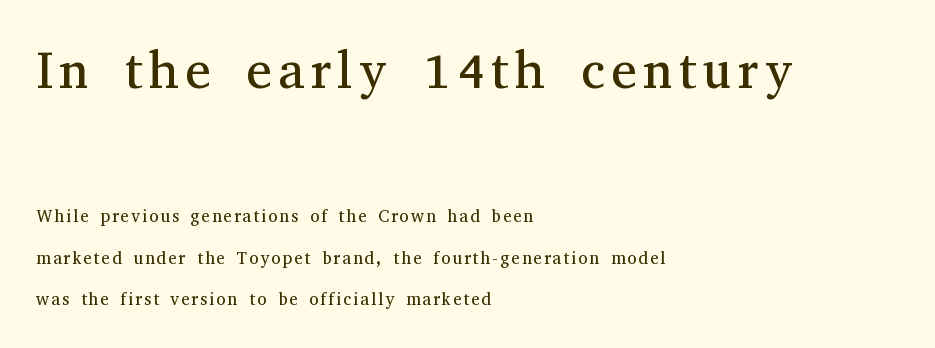
These lines stand farther apart than default settings would place them. Here the designer chose a conventional face with non-uniform glyph widths. If you drew a line through each stem, it would be perfectly vertical. Large over small — that's the arrangement of the two blocks here.
